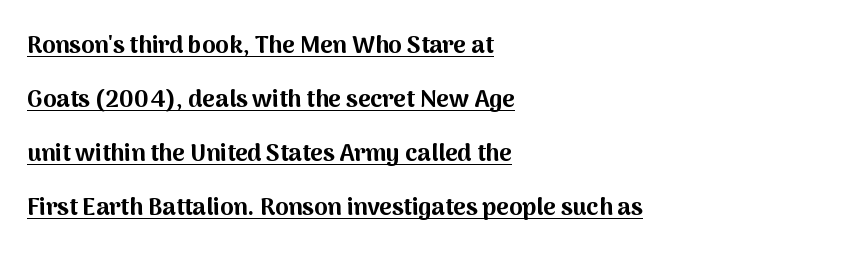
The image shows 24 px bold type, upright; set left-aligned, loose line spacing (2.25x), normal letter spacing, underlined.
